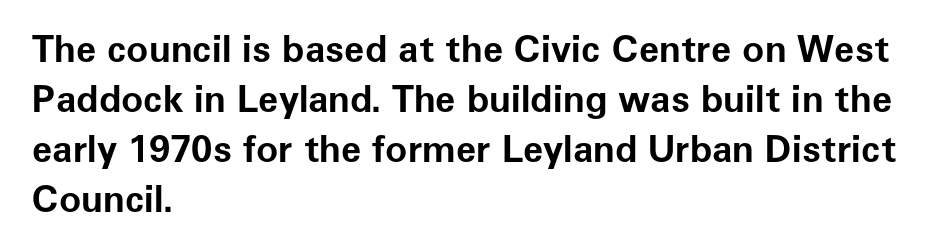
The image shows 37 px bold sans-serif type, upright; set left-aligned, normal line spacing (1.35x), normal letter spacing, not underlined; low stroke contrast and a medium x-height.
